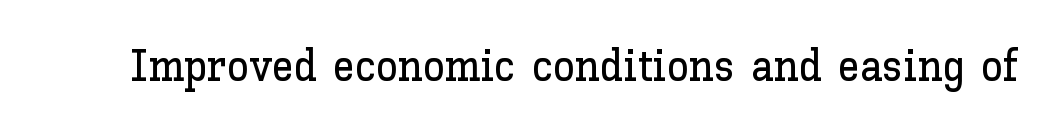
You can tell it's not italic because the verticals are truly vertical. A bare baseline throughout the passage. Is this a fixed-width face? No — the glyphs have proportional, varying widths. This sample uses plain, unmodified letter spacing.
